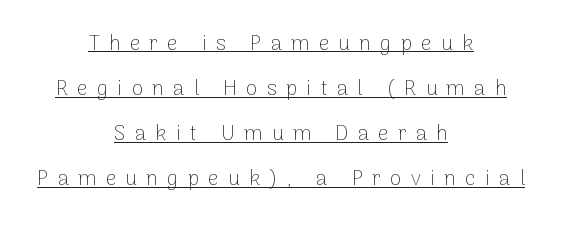
Q: Is the text bold? A: No.
Q: Is the text italic (slanted)? A: No, it is upright.
Q: Is the text underlined? A: Yes.
Q: How is the paragraph aligned? A: Centered.
Q: Is the spacing between letters normal or unusually wide? A: Unusually wide.
Q: Is the spacing between lines tight, normal or loose? A: Loose.
